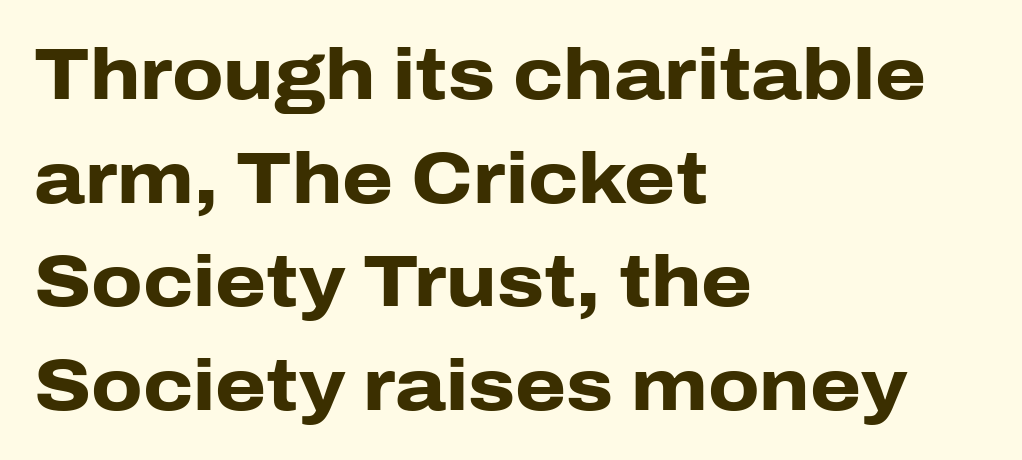
This is the regular roman posture of the typeface. Font category for this specimen: sans-serif. The specimen omits any rule beneath the text block's lines. You could not count columns in this text — the font is proportionally spaced. Teacher's note: observe the even left margin — that is flush-left alignment. Summary of vertical rhythm: regular, with standard interline spacing.
